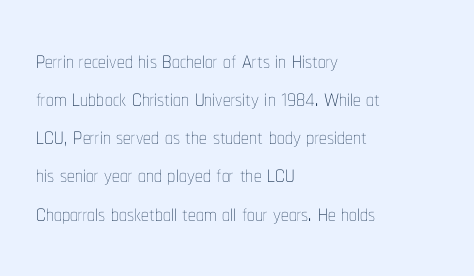
All the whitespace from short lines collects on the right. Proportional: the letters do not fall into vertical columns. Compared with a typical body face, this is equally light or lighter still. The passage shown has conventional tracking throughout.
